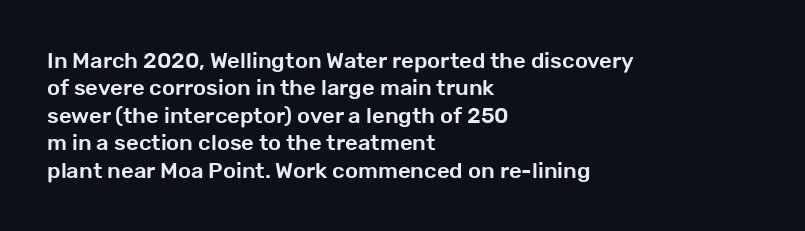
The image shows 22 px text type, upright; set left-aligned, normal line spacing (1.25x), normal letter spacing, not underlined.
